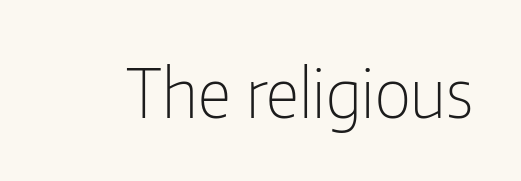
{"serif": "no", "italic": "no", "bold": "no", "weight": "light", "width": "condensed", "stroke_contrast": "low", "x_height": "medium", "monospaced": "no", "underline": "no", "letter_spacing": "normal", "letter_spacing_em": 0.0, "glyph_px": 67}
